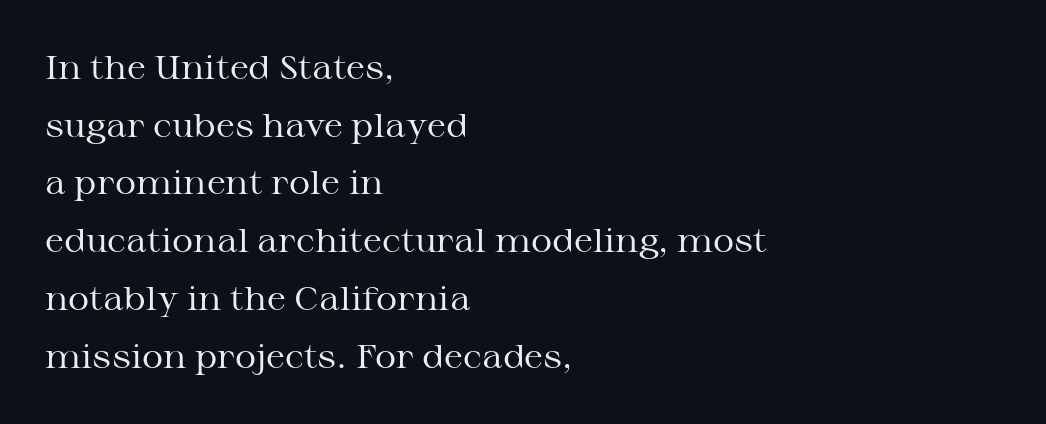
Q: Is the text bold? A: No.
Q: Is the text italic (slanted)? A: No, it is upright.
Q: Is the typeface a serif or a sans-serif typeface? A: Serif.
Q: Is the text underlined? A: No.
Q: How is the paragraph aligned? A: Left-aligned.
Q: Is the spacing between letters normal or unusually wide? A: Normal.
Q: Width (condensed, normal, or wide)? A: Wide.
Q: Stroke contrast? A: Medium.
Q: x-height? A: Medium.
Q: Monospaced? A: No.
